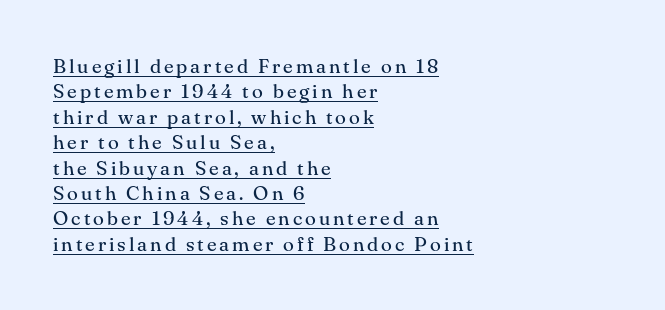
The image shows 20 px text type, upright; set left-aligned, normal line spacing (1.27x), underlined.
